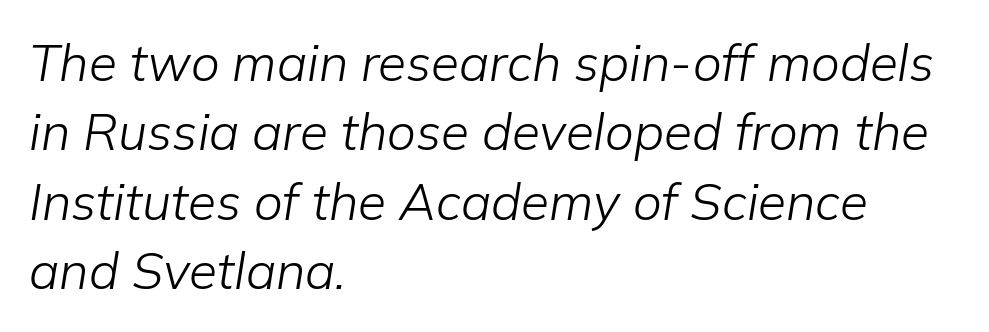
{"italic": "yes", "lean": "right", "slant_degrees": 9, "bold": "no", "weight": "light", "width": "normal", "stroke_contrast": "low", "x_height": "medium", "monospaced": "no", "underline": "no", "align": "left", "line_spacing": "normal", "line_spacing_ratio": 1.36, "letter_spacing": "normal", "letter_spacing_em": 0.0, "glyph_px": 51}
